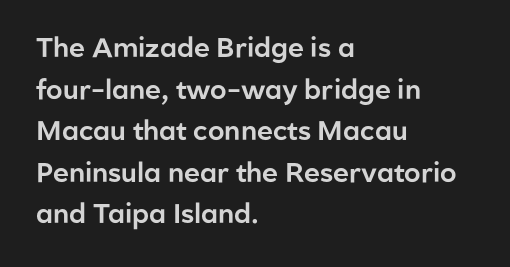
A typesetter would call this zero additional tracking. Line beginnings align vertically; line endings do not. The leading is moderate, giving the passage an even texture. No italicization has been applied; the sample stays upright. This rendering features lettering with no underline.
